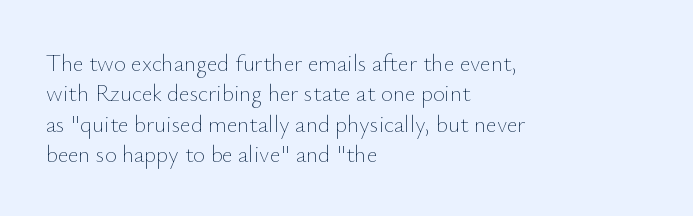
The space directly below the letters is spotless. Caption: standard tracking, unaltered. Vertically, the passage feels balanced, rows spaced as you'd expect. Does the lettering tilt? It doesn't — this is upright.
